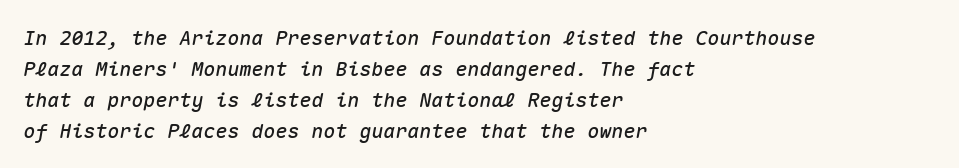
{"italic": "yes", "lean": "right", "slant_degrees": 10, "underline": "no", "align": "left", "line_spacing": "normal", "line_spacing_ratio": 1.55, "letter_spacing": "normal", "letter_spacing_em": 0.0, "glyph_px": 20}
